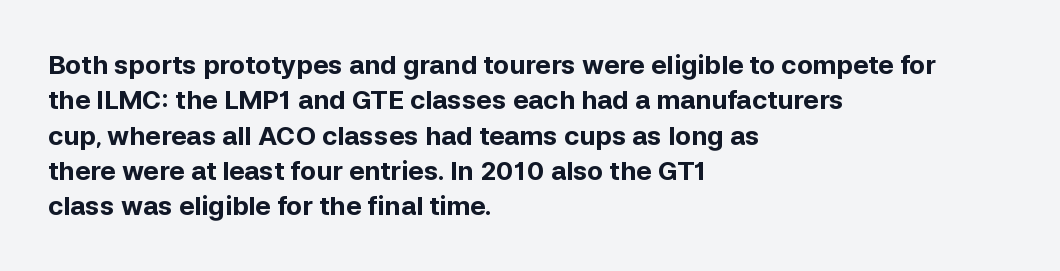
The image shows 26 px bold type, upright; set left-aligned, normal line spacing (1.36x), normal letter spacing, not underlined.
